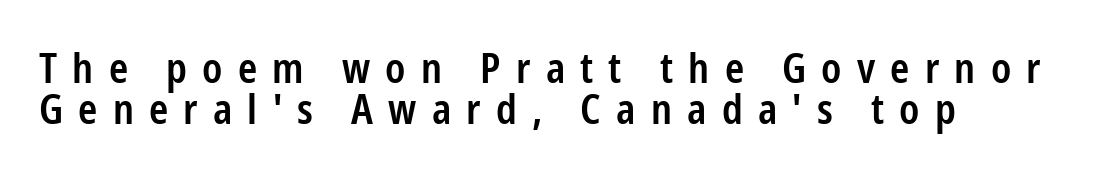
{"serif": "no", "italic": "no", "bold": "semi", "weight": "semibold", "width": "condensed", "stroke_contrast": "low", "x_height": "medium", "monospaced": "no", "underline": "no", "line_spacing": "tight", "line_spacing_ratio": 0.99, "letter_spacing": "wide", "letter_spacing_em": 0.37, "glyph_px": 41}
